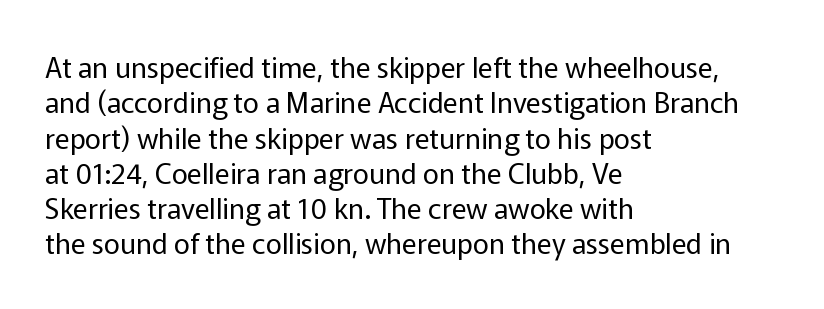
Q: Is the text bold? A: No.
Q: Is the text italic (slanted)? A: No, it is upright.
Q: Is the typeface a serif or a sans-serif typeface? A: Sans-serif.
Q: Is the text underlined? A: No.
Q: How is the paragraph aligned? A: Left-aligned.
Q: Is the spacing between letters normal or unusually wide? A: Normal.
Q: Is the spacing between lines tight, normal or loose? A: Normal.
Q: Width (condensed, normal, or wide)? A: Normal.
Q: Stroke contrast? A: Low.
Q: x-height? A: Medium.
Q: Monospaced? A: No.
